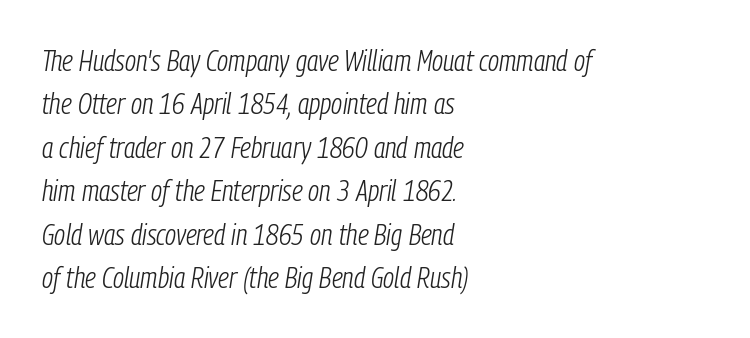
The image shows 29 px light, condensed type, italic (leaning right); set left-aligned, normal line spacing (1.5x), normal letter spacing, not underlined; low stroke contrast and a medium x-height.
